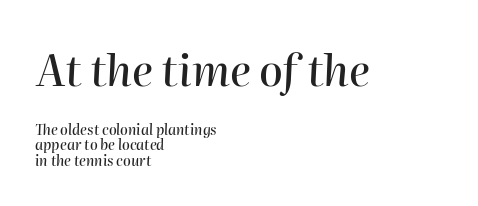
The image shows 43 px text type, italic (leaning right); set left-aligned, tight line spacing (1.12x), normal letter spacing, not underlined; the first (top) block is 3.07x larger; high stroke contrast and a medium x-height.
